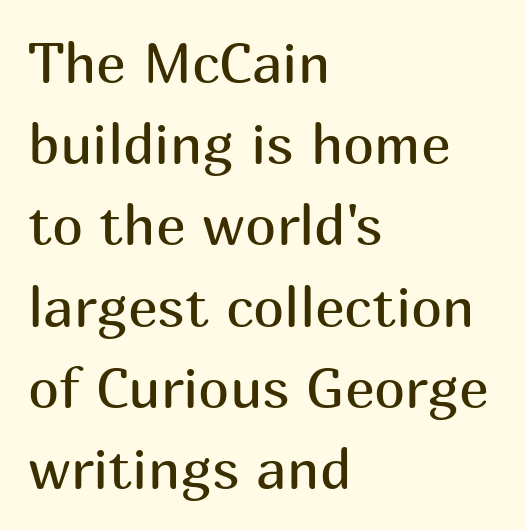
The image shows 56 px regular-weight sans-serif type, upright; set left-aligned, normal line spacing (1.45x), normal letter spacing, not underlined; medium stroke contrast and a medium x-height.
